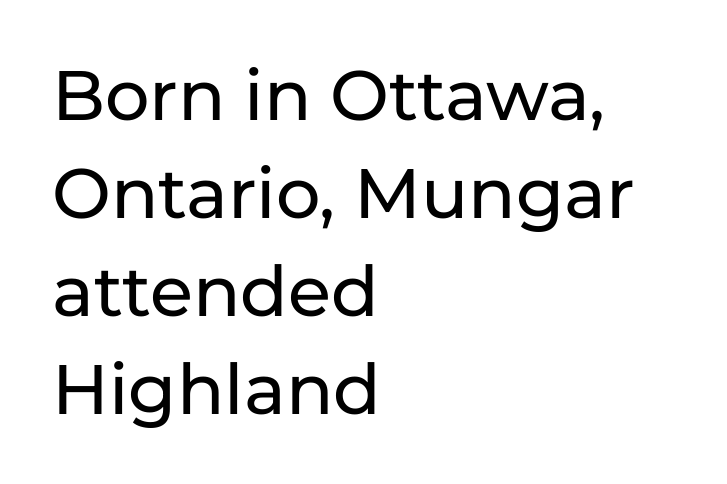
The image shows 70 px sans-serif type, upright; set left-aligned, normal line spacing (1.4x), normal letter spacing, not underlined; low stroke contrast and a medium x-height.
